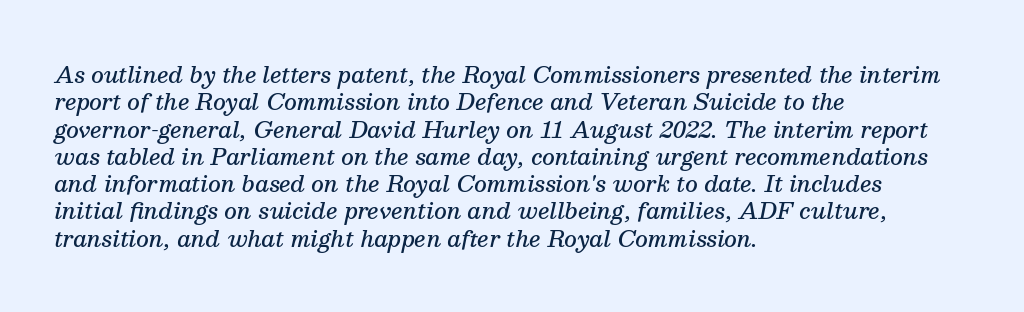
The image shows 22 px text type, italic (leaning right); set left-aligned, line spacing 1.24x, normal letter spacing, not underlined.
